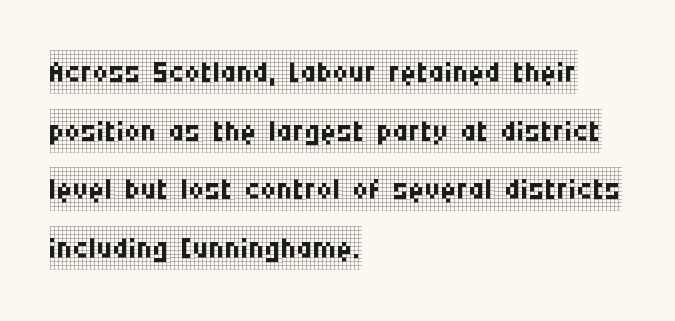
Line starts are locked; line ends wander. If you measured baseline to baseline, you'd find a middling distance. There is no visible air inserted between adjacent glyphs. Rendered with straight, roman letterforms. Weight: not bold — regular or lighter.
